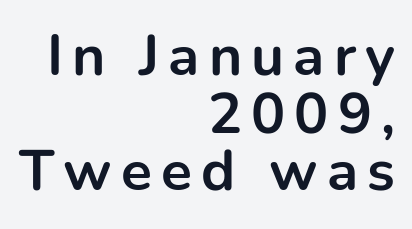
{"serif": "no", "italic": "no", "bold": "yes", "weight": "bold", "width": "normal", "stroke_contrast": "low", "x_height": "medium", "monospaced": "no", "underline": "no", "align": "right", "line_spacing": "tight", "line_spacing_ratio": 1.01, "glyph_px": 57}
